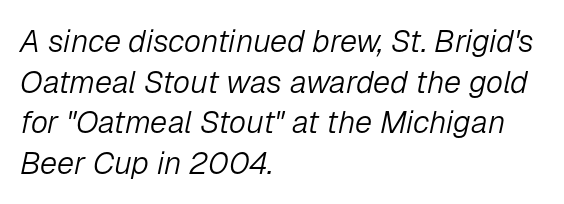
Q: Is the text bold? A: No.
Q: Is the text italic (slanted)? A: Yes, it leans right by about 12 degrees.
Q: Is the text underlined? A: No.
Q: How is the paragraph aligned? A: Left-aligned.
Q: Is the spacing between letters normal or unusually wide? A: Normal.
Q: Is the spacing between lines tight, normal or loose? A: Normal.
Q: Width (condensed, normal, or wide)? A: Normal.
Q: Stroke contrast? A: Low.
Q: x-height? A: Medium.
Q: Monospaced? A: No.
